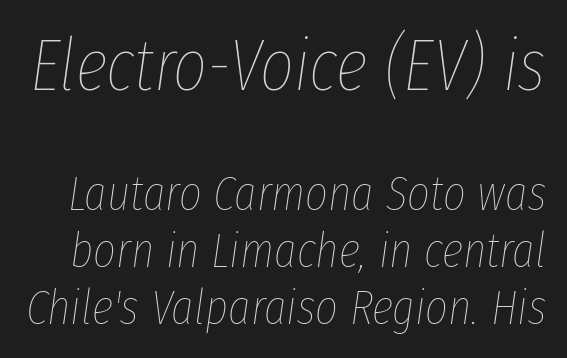
{"italic": "yes", "lean": "right", "slant_degrees": 8, "bold": "no", "weight": "thin", "width": "condensed", "stroke_contrast": "low", "x_height": "medium", "monospaced": "no", "underline": "no", "line_spacing_ratio": 1.16, "letter_spacing": "normal", "letter_spacing_em": 0.0, "larger_block": "first", "size_ratio": 1.49, "glyph_px": 73}
